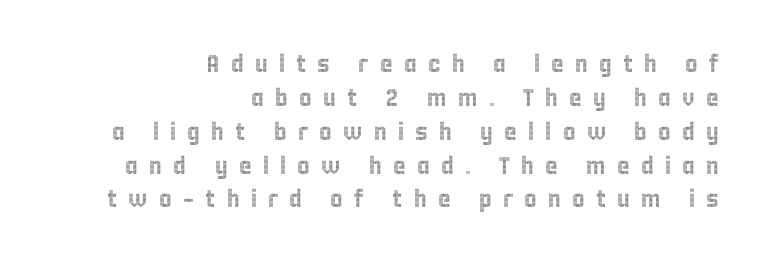
The axis of the letterforms is exactly vertical. Any mark beneath the type? The region is blank. Vertical spacing — default. Display-style spreading of the glyphs; the letterfit is very open.
